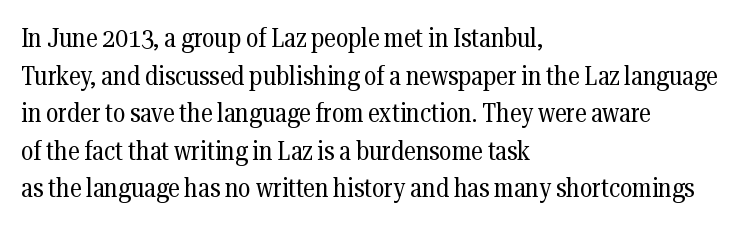
Notice how the stems are strictly vertical — no italics here. A bare baseline throughout the passage. Inter-character spacing is left at the font's built-in metrics. Vertical spacing — default. The ragged edge is on the right, which tells us the setting is flush left. The font sits on the lighter half of the weight spectrum, regular included.
